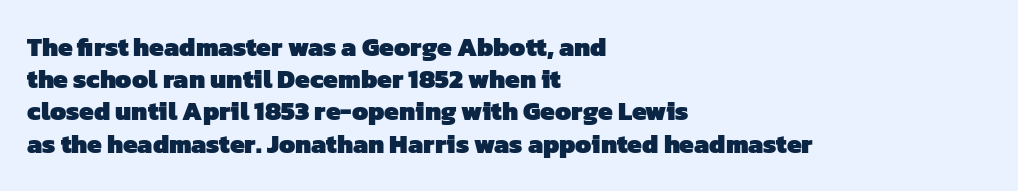
Short and long lines alike share a common starting point at left. Is the type bold? Yes — the strokes are clearly thick and heavy. The type is set solid horizontally, with unmodified tracking. Check the space under the baseline: it is left empty.
